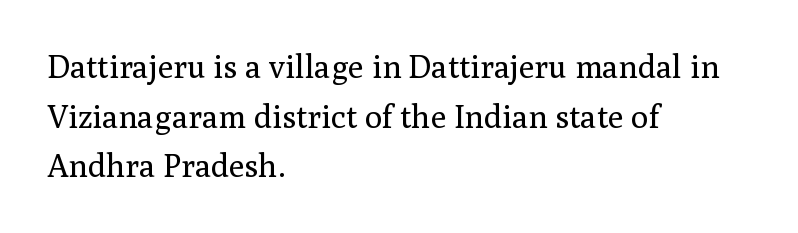
Q: Is the text bold? A: No.
Q: Is the text italic (slanted)? A: No, it is upright.
Q: Is the typeface a serif or a sans-serif typeface? A: Serif.
Q: Is the text underlined? A: No.
Q: How is the paragraph aligned? A: Left-aligned.
Q: Is the spacing between letters normal or unusually wide? A: Normal.
Q: Is the spacing between lines tight, normal or loose? A: Normal.
Q: Width (condensed, normal, or wide)? A: Normal.
Q: Stroke contrast? A: Medium.
Q: x-height? A: Medium.
Q: Monospaced? A: No.
